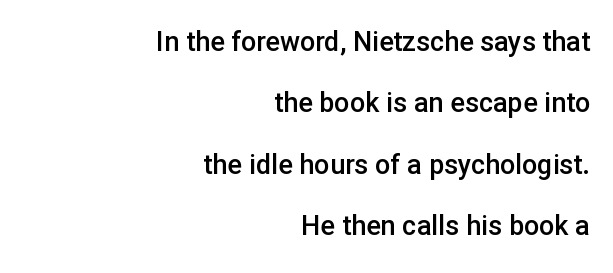
The rendering uses a semibold face; strokes are thickened but not to full bold. All the whitespace from short lines collects on the left. Glance below the letters and you will spot only blank space. Posture: straight, roman, zero tilt. This rendering leaves character spacing at its baseline value.
